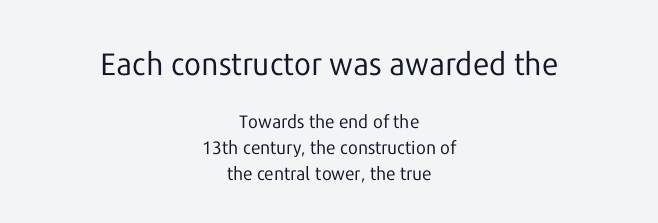
The image shows 31 px regular-weight sans-serif type, upright; set centered, normal line spacing (1.43x), normal letter spacing, not underlined; the first (top) block is 1.72x larger; low stroke contrast and a medium x-height.
